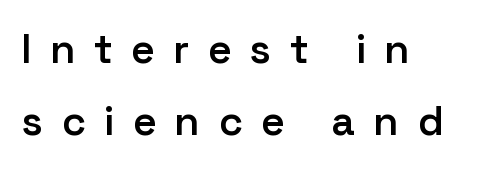
The image shows 41 px semibold sans-serif type, upright; set left-aligned, line spacing 1.75x, unusually wide letter spacing (+0.47 em), not underlined; low stroke contrast and a medium x-height.
